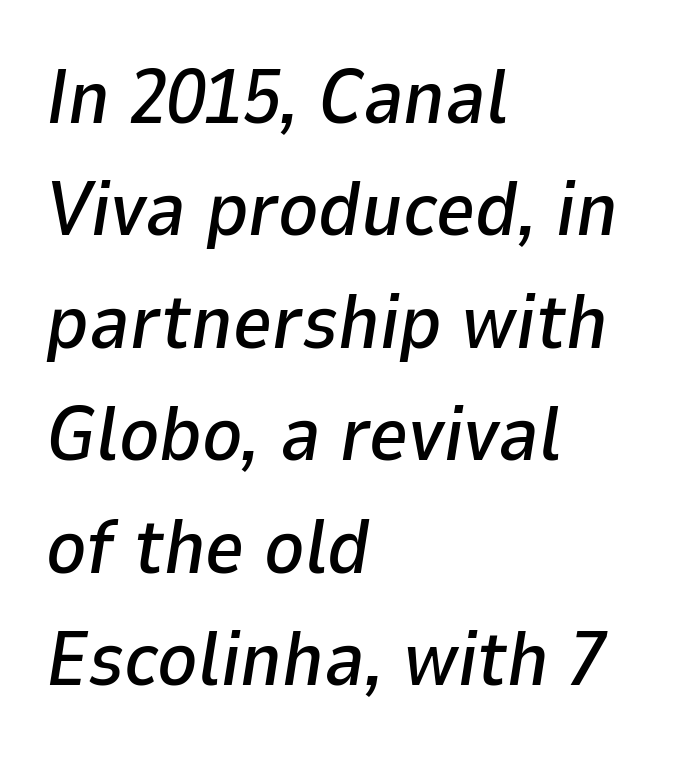
{"italic": "yes", "lean": "right", "slant_degrees": 9, "width": "normal", "stroke_contrast": "low", "x_height": "medium", "monospaced": "no", "underline": "no", "align": "left", "line_spacing": "normal", "line_spacing_ratio": 1.48, "letter_spacing": "normal", "letter_spacing_em": 0.0, "glyph_px": 76}
